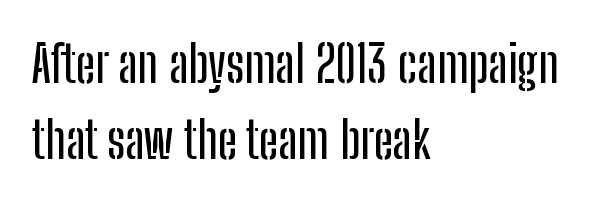
The image shows 51 px condensed sans-serif type, upright; set left-aligned, normal line spacing (1.49x), normal letter spacing, not underlined; low stroke contrast and a medium x-height.
